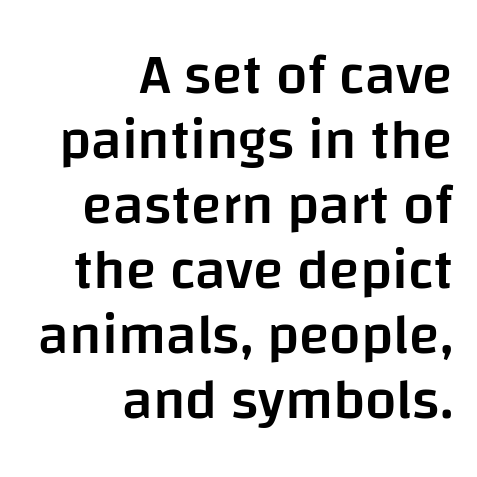
{"serif": "no", "italic": "no", "bold": "semi", "weight": "semibold", "width": "normal", "stroke_contrast": "low", "x_height": "large", "monospaced": "no", "underline": "no", "align": "right", "line_spacing_ratio": 1.16, "letter_spacing": "normal", "letter_spacing_em": 0.0, "glyph_px": 56}
